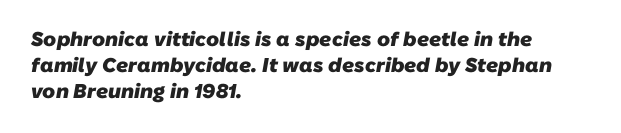
Q: Is the text bold? A: Yes.
Q: Is the text underlined? A: No.
Q: How is the paragraph aligned? A: Left-aligned.
Q: Is the spacing between letters normal or unusually wide? A: Normal.
Q: Is the spacing between lines tight, normal or loose? A: Normal.
